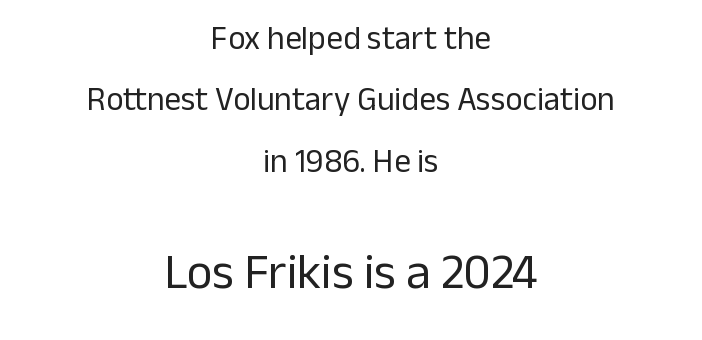
{"serif": "no", "italic": "no", "bold": "no", "weight": "regular", "width": "normal", "stroke_contrast": "low", "x_height": "medium", "monospaced": "no", "underline": "no", "align": "center", "line_spacing_ratio": 1.86, "letter_spacing": "normal", "letter_spacing_em": 0.0, "larger_block": "second", "size_ratio": 1.48, "glyph_px": 49}
